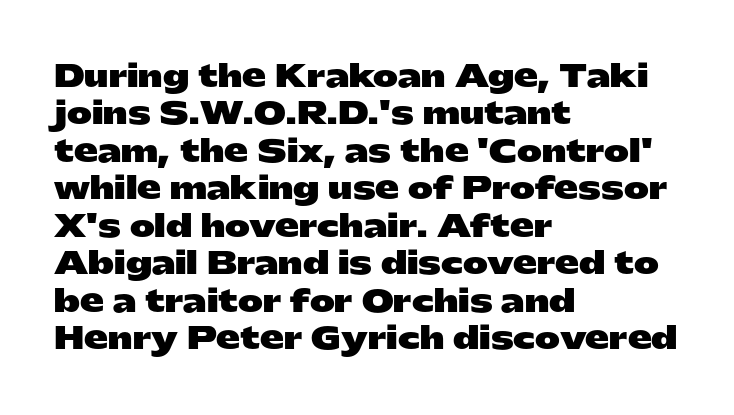
The rows are spaced the way most documents space them. The setting favours the left margin, as ordinary paragraphs usually do. When letters stand straight like this, we call the style roman or upright. Students, note that the glyphs here touch the page at normal intervals.
